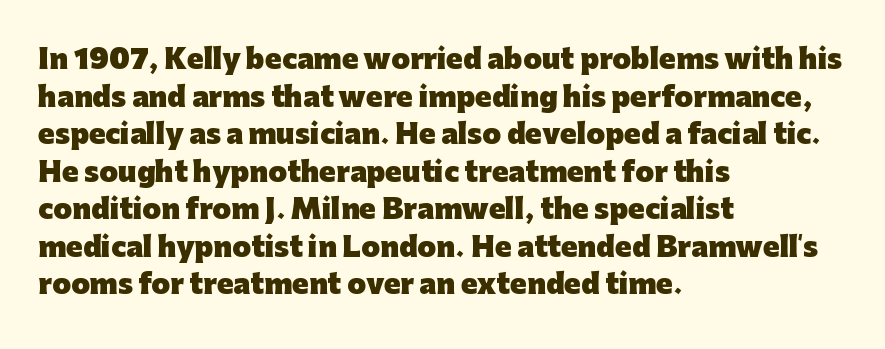
The image shows 27 px bold type, upright; set left-aligned, normal line spacing (1.39x), normal letter spacing, not underlined.
